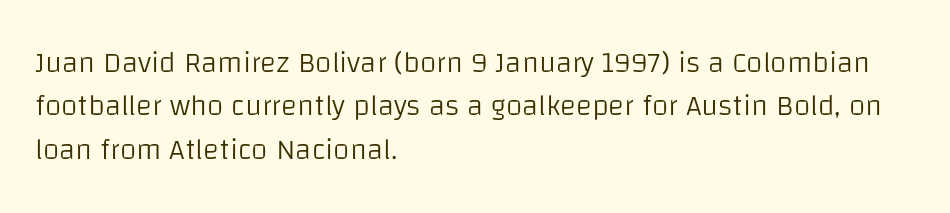
The image shows 30 px light sans-serif type, upright; set left-aligned, normal line spacing (1.45x), normal letter spacing, not underlined; low stroke contrast and a large x-height.
